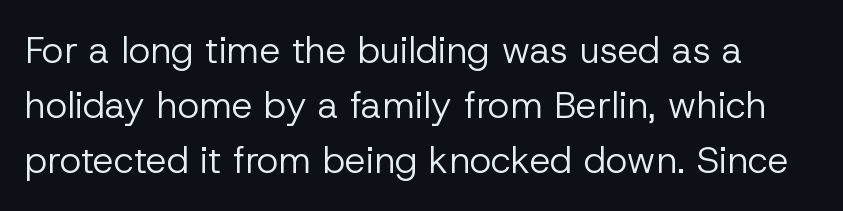
Q: Is the text bold? A: No.
Q: Is the text italic (slanted)? A: No, it is upright.
Q: Is the typeface a serif or a sans-serif typeface? A: Sans-serif.
Q: Is the text underlined? A: No.
Q: Is the spacing between letters normal or unusually wide? A: Normal.
Q: Is the spacing between lines tight, normal or loose? A: Normal.
Q: Width (condensed, normal, or wide)? A: Normal.
Q: Stroke contrast? A: Low.
Q: x-height? A: Medium.
Q: Monospaced? A: No.
